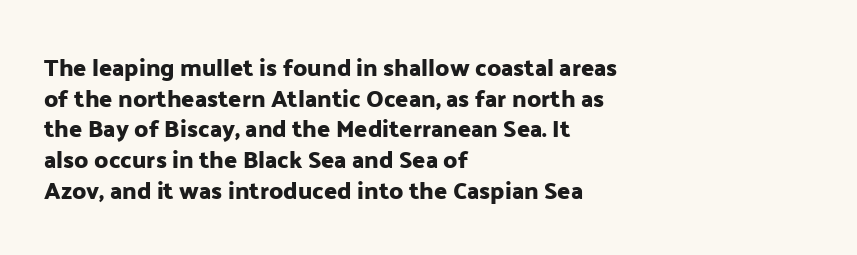
The image shows 24 px text type, upright; set left-aligned, normal line spacing (1.28x), normal letter spacing, not underlined.
